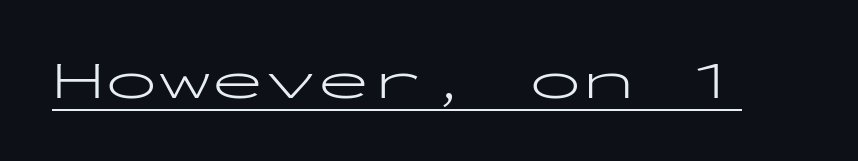
Monospaced: the letters line up in strict vertical columns. How are the letters spaced? Ordinarily, with no added tracking. Has an underline been added? It has. The cut favours lightness, reaching ordinary text weight at its darkest.
